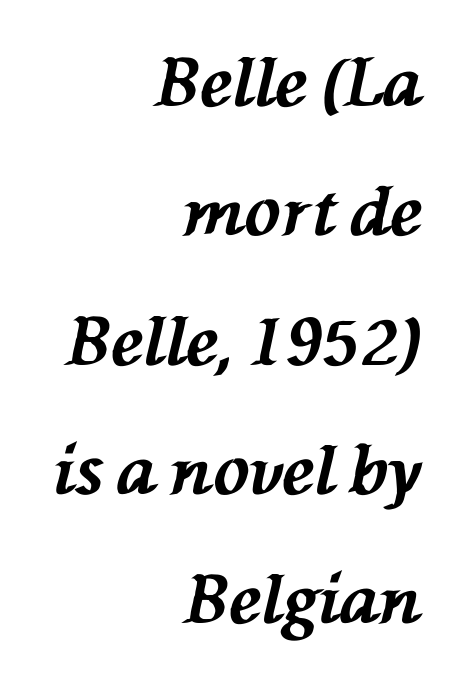
The image shows 67 px bold type, italic (leaning left); set right-aligned, loose line spacing (1.93x), normal letter spacing, not underlined; medium stroke contrast and a medium x-height.
